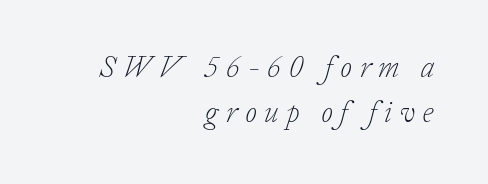
Does the lettering tilt? It does — this is italic. Compared with a typical body face, this is equally light or lighter still. The glyphs are unaccompanied by any horizontal stroke below them. Quick note: interline space is typical.
